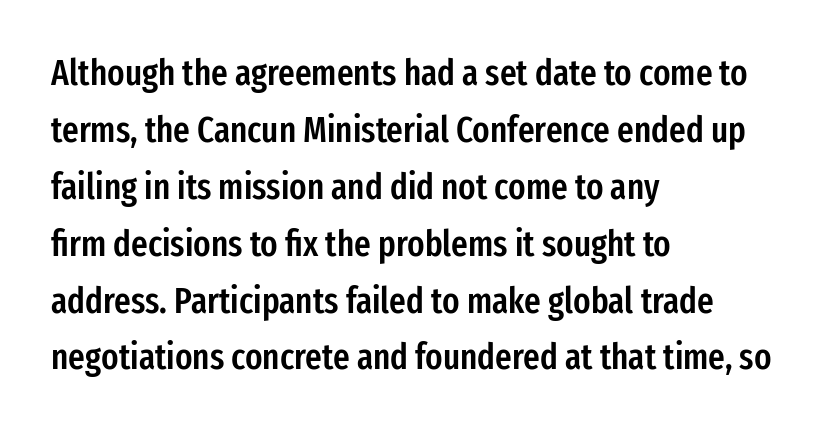
The image shows 36 px semibold, condensed sans-serif type, upright; set left-aligned, normal line spacing (1.58x), normal letter spacing, not underlined; low stroke contrast and a medium x-height.
